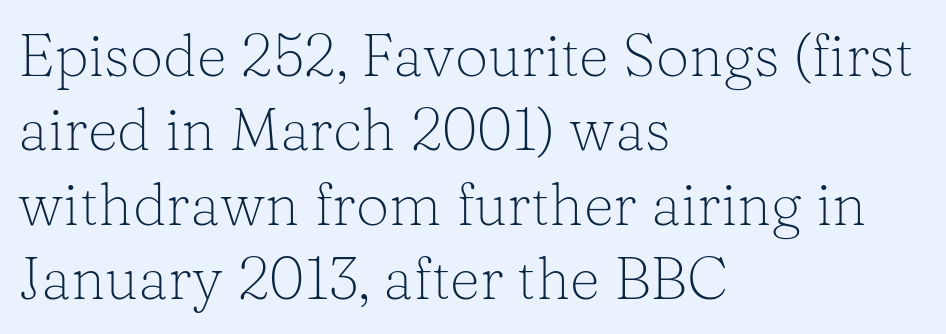
The image shows 59 px light serif type, upright; set left-aligned, normal line spacing (1.26x), normal letter spacing, not underlined; low stroke contrast and a medium x-height.
